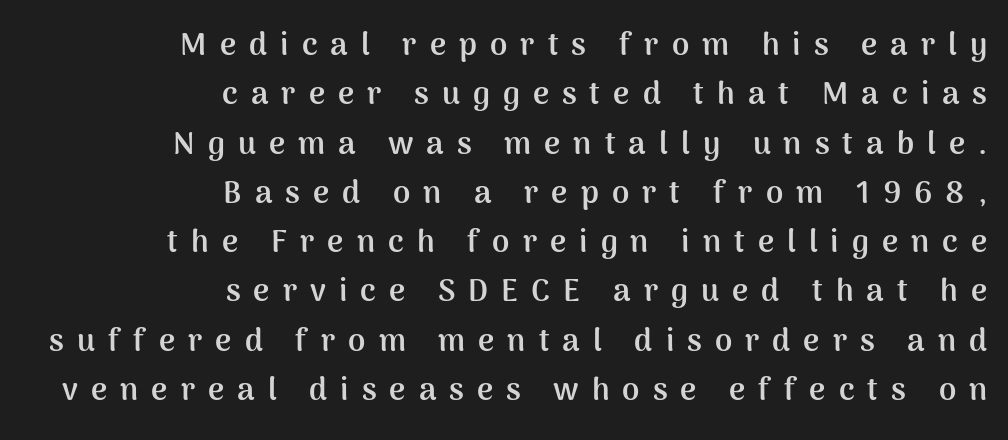
Weight: bold. The passage shown is typed in a proportional face where columns would drift. The specimen omits any rule beneath the text block's lines. The paragraph shown leans on its right margin. Successive baselines arrive at the customary interval.
